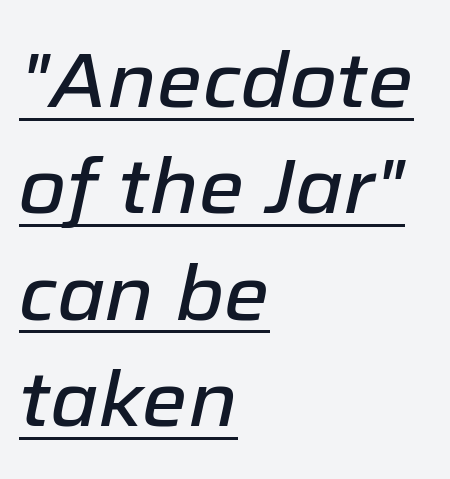
Q: Is the text italic (slanted)? A: Yes, it leans right by about 12 degrees.
Q: Is the text underlined? A: Yes.
Q: How is the paragraph aligned? A: Left-aligned.
Q: Is the spacing between letters normal or unusually wide? A: Normal.
Q: Is the spacing between lines tight, normal or loose? A: Normal.
Q: Width (condensed, normal, or wide)? A: Normal.
Q: Stroke contrast? A: Low.
Q: x-height? A: Medium.
Q: Monospaced? A: No.
